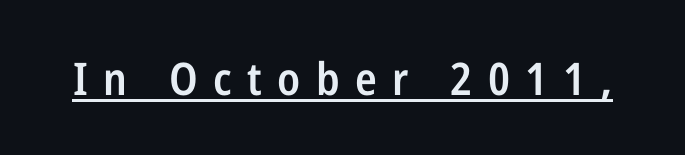
The characters look somewhat weighty, a semibold short of true bold. Looks like someone drew a line under every word here. Someone cranked the tracking dial way up on this one. Every stem runs plumb, perpendicular to the baseline. Serif or sans? Sans — the stroke terminals are bare.
